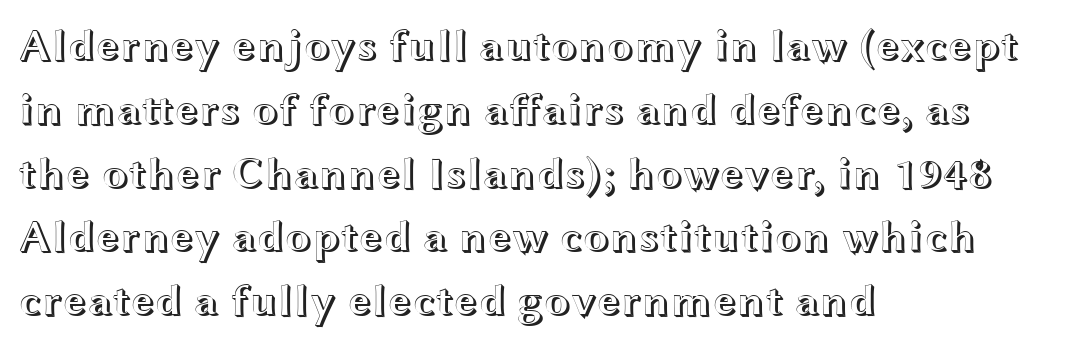
Q: Is the text italic (slanted)? A: No, it is upright.
Q: Is the text underlined? A: No.
Q: How is the paragraph aligned? A: Left-aligned.
Q: Is the spacing between letters normal or unusually wide? A: Normal.
Q: Is the spacing between lines tight, normal or loose? A: Normal.
Q: Width (condensed, normal, or wide)? A: Wide.
Q: x-height? A: Medium.
Q: Monospaced? A: No.
